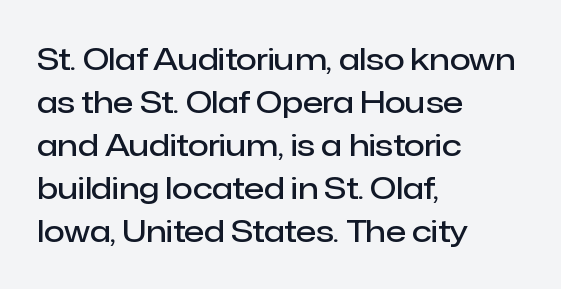
Q: Is the text bold? A: Semi-bold.
Q: Is the text italic (slanted)? A: No, it is upright.
Q: Is the typeface a serif or a sans-serif typeface? A: Sans-serif.
Q: Is the text underlined? A: No.
Q: How is the paragraph aligned? A: Left-aligned.
Q: Is the spacing between letters normal or unusually wide? A: Normal.
Q: Is the spacing between lines tight, normal or loose? A: Normal.
Q: Width (condensed, normal, or wide)? A: Normal.
Q: Stroke contrast? A: Low.
Q: x-height? A: Medium.
Q: Monospaced? A: No.
